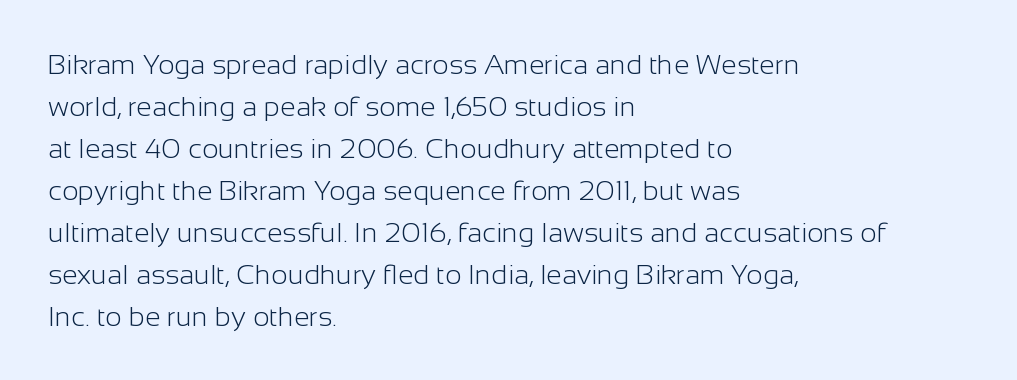
Q: Is the text bold? A: No.
Q: Is the text italic (slanted)? A: No, it is upright.
Q: Is the typeface a serif or a sans-serif typeface? A: Sans-serif.
Q: Is the text underlined? A: No.
Q: How is the paragraph aligned? A: Left-aligned.
Q: Is the spacing between letters normal or unusually wide? A: Normal.
Q: Is the spacing between lines tight, normal or loose? A: Normal.
Q: Width (condensed, normal, or wide)? A: Normal.
Q: Stroke contrast? A: Low.
Q: x-height? A: Medium.
Q: Monospaced? A: No.
